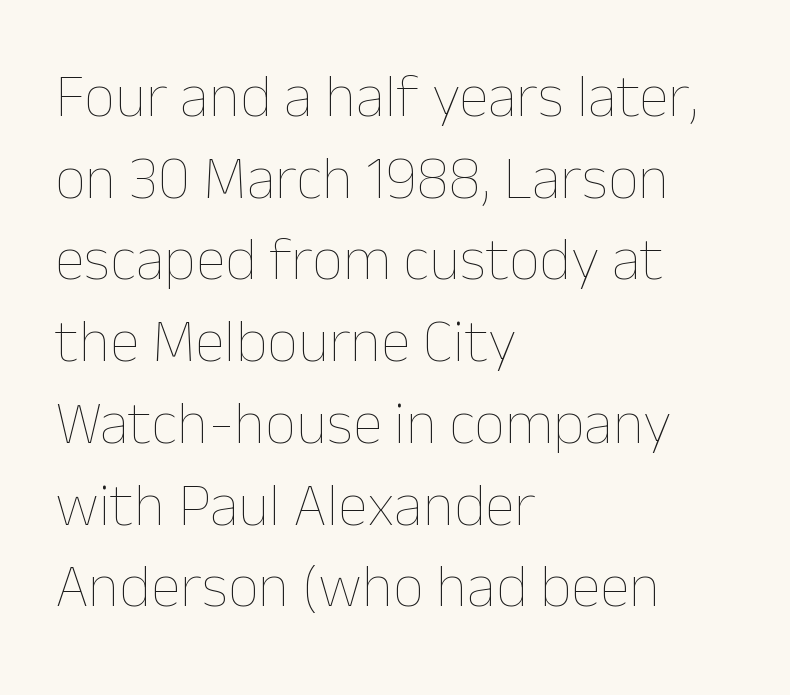
Q: Is the text bold? A: No.
Q: Is the text italic (slanted)? A: No, it is upright.
Q: Is the text underlined? A: No.
Q: How is the paragraph aligned? A: Left-aligned.
Q: Is the spacing between letters normal or unusually wide? A: Normal.
Q: Is the spacing between lines tight, normal or loose? A: Normal.
Q: Width (condensed, normal, or wide)? A: Normal.
Q: Stroke contrast? A: Low.
Q: x-height? A: Medium.
Q: Monospaced? A: No.
